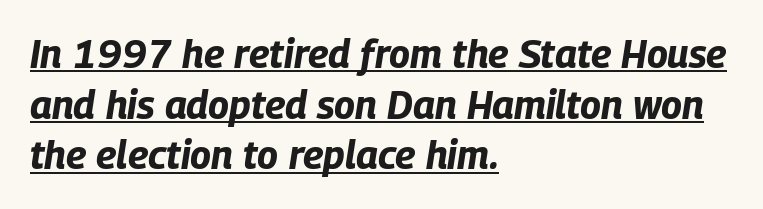
Q: Is the text bold? A: Yes.
Q: Is the text italic (slanted)? A: Yes, it leans right by about 9 degrees.
Q: Is the text underlined? A: Yes.
Q: How is the paragraph aligned? A: Left-aligned.
Q: Is the spacing between letters normal or unusually wide? A: Normal.
Q: Is the spacing between lines tight, normal or loose? A: Normal.
Q: Width (condensed, normal, or wide)? A: Condensed.
Q: Stroke contrast? A: Low.
Q: x-height? A: Large.
Q: Monospaced? A: No.
